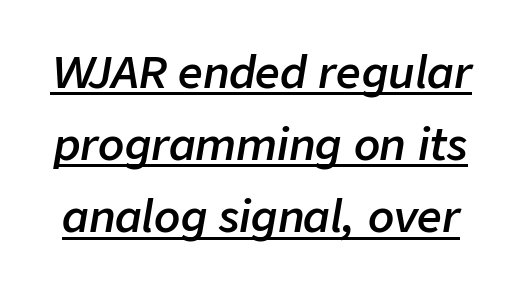
The image shows 43 px semibold type, italic (leaning right); set normal line spacing (1.68x), normal letter spacing, underlined; low stroke contrast and a medium x-height.
